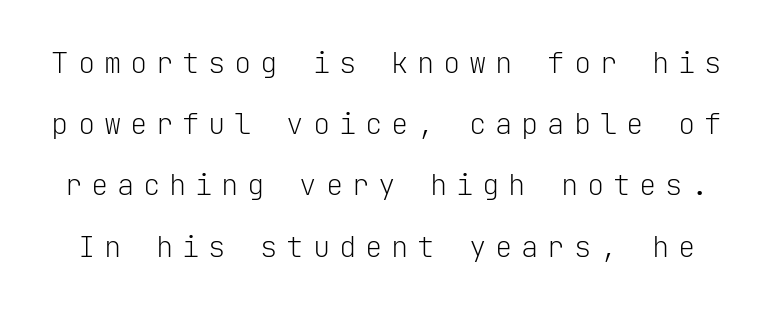
The image shows 29 px light sans-serif type, upright, monospaced; set loose line spacing (2.11x), unusually wide letter spacing (+0.3 em), not underlined; low stroke contrast and a medium x-height.
